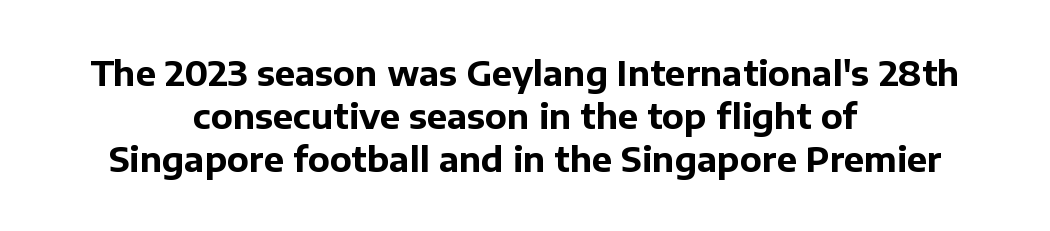
Q: Is the text bold? A: Yes.
Q: Is the text italic (slanted)? A: No, it is upright.
Q: Is the typeface a serif or a sans-serif typeface? A: Sans-serif.
Q: Is the text underlined? A: No.
Q: How is the paragraph aligned? A: Centered.
Q: Is the spacing between letters normal or unusually wide? A: Normal.
Q: Is the spacing between lines tight, normal or loose? A: Normal.
Q: Width (condensed, normal, or wide)? A: Normal.
Q: Stroke contrast? A: Low.
Q: x-height? A: Medium.
Q: Monospaced? A: No.
